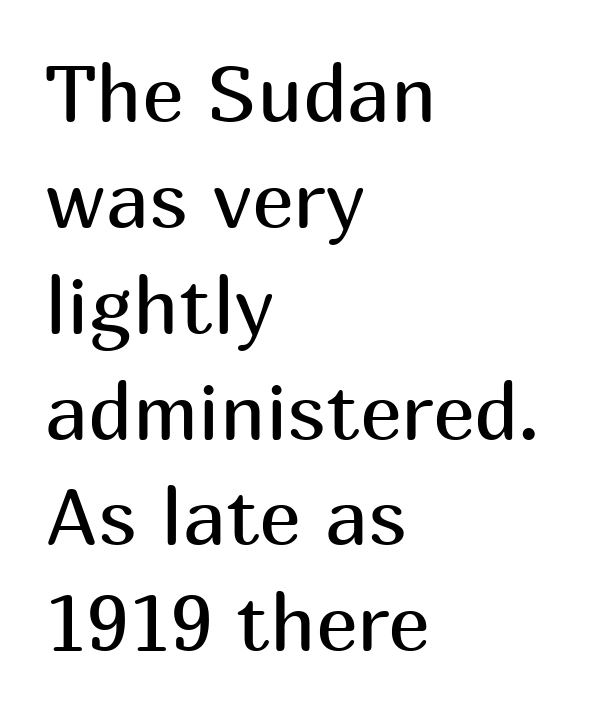
Interline gaps are of average width in this sample. Upright lettering throughout. A typesetter would call this proportional, since set widths differ per character. What kind of face is this? One without serifs — a sans. Lines of text with bare space underneath. Weight class: somewhere from thin through regular.
